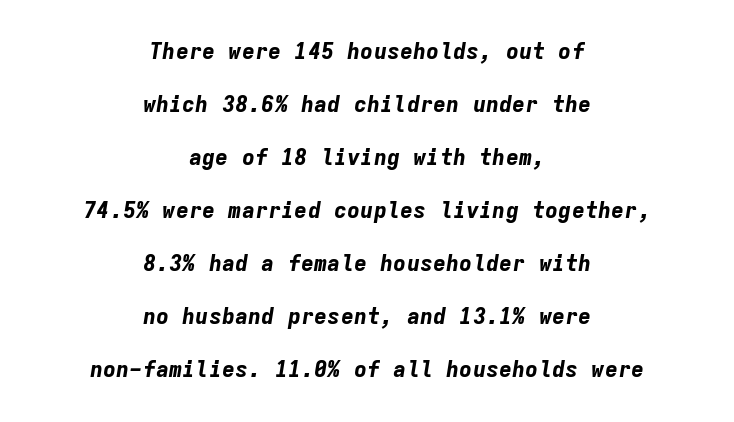
The image shows 22 px bold type, italic (leaning right); set centered, loose line spacing (2.41x), normal letter spacing, not underlined.
